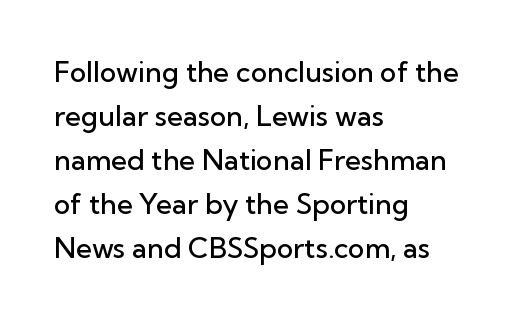
Q: Is the text bold? A: Semi-bold.
Q: Is the text italic (slanted)? A: No, it is upright.
Q: Is the typeface a serif or a sans-serif typeface? A: Sans-serif.
Q: Is the text underlined? A: No.
Q: How is the paragraph aligned? A: Left-aligned.
Q: Is the spacing between letters normal or unusually wide? A: Normal.
Q: Is the spacing between lines tight, normal or loose? A: Normal.
Q: Width (condensed, normal, or wide)? A: Normal.
Q: Stroke contrast? A: Low.
Q: x-height? A: Medium.
Q: Monospaced? A: No.
